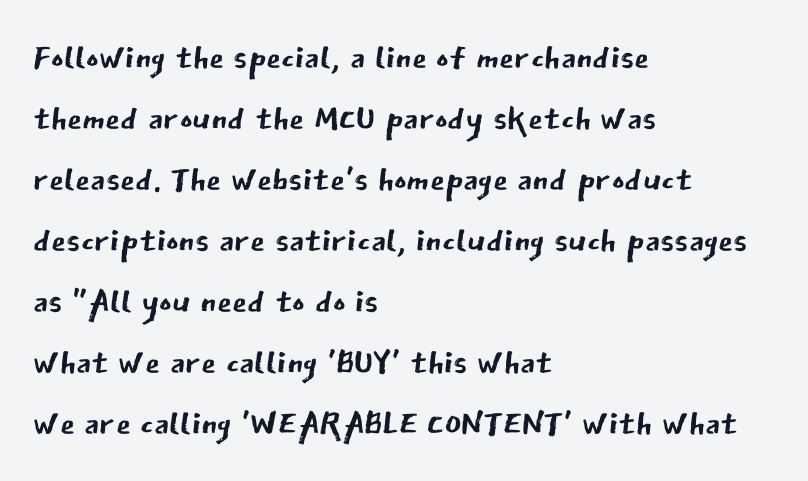
The image shows 48 px regular-weight sans-serif type, upright; set left-aligned, normal line spacing (1.27x), normal letter spacing, not underlined; low stroke contrast and a medium x-height.
